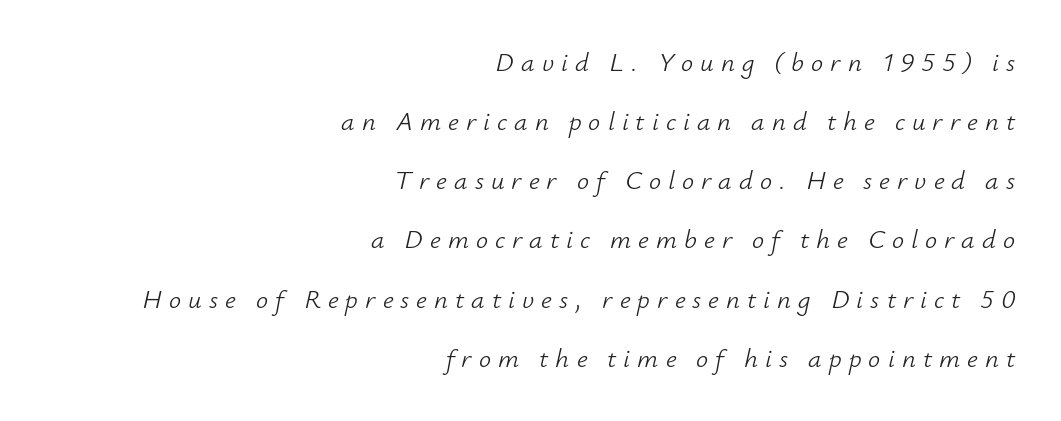
The image shows 27 px text type, italic (leaning right); set right-aligned, loose line spacing (2.19x), unusually wide letter spacing (+0.26 em), not underlined.
